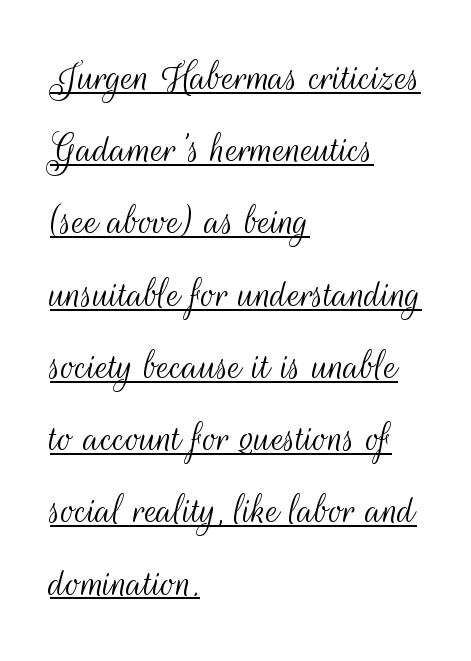
Looks like regular typesetting: each glyph gets only the width it needs. No chunkiness to these letters — they're not bold. Students, observe: this is what conventionally led text looks like. Honestly, the underline is the first thing you notice here.
